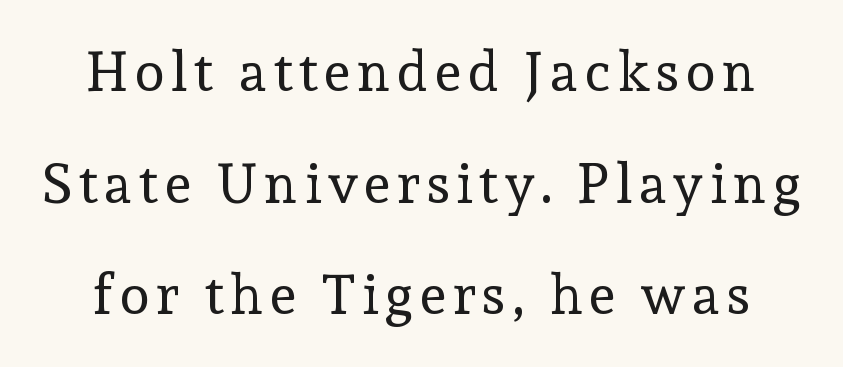
Ordinary non-slanted type is in use. Successive baselines arrive slowly, with a big drop between each. Character widths vary here, with narrow letters taking less room than wide ones. The specimen omits any rule beneath the text block's lines.
